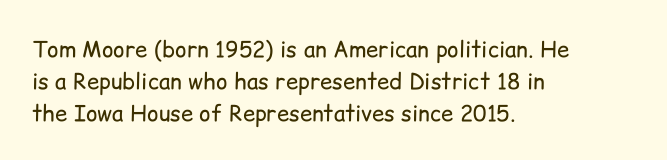
{"italic": "no", "bold": "no", "underline": "no", "align": "left", "line_spacing": "normal", "line_spacing_ratio": 1.45, "letter_spacing": "normal", "letter_spacing_em": 0.0, "glyph_px": 22}
